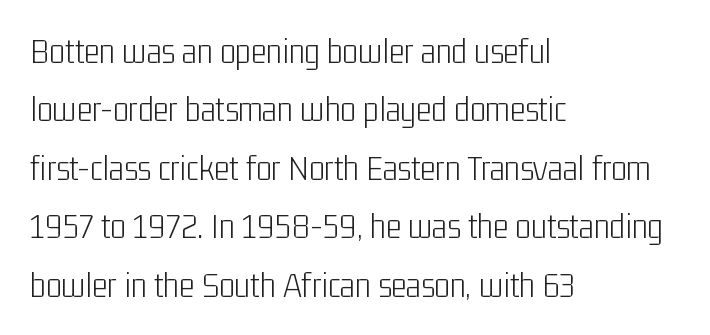
Every stem runs plumb, perpendicular to the baseline. The compositor pushed each line to the left boundary. The rendering uses a moderate line-height, typical for paragraphs. Character widths vary here, with narrow letters taking less room than wide ones. The characters display no serif detailing; their extremities are plain.
